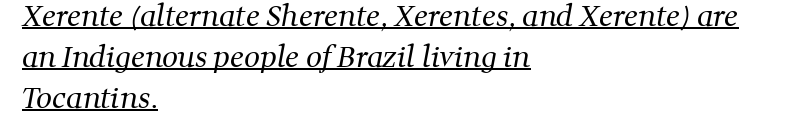
Vertical stems look standard width or narrower in stroke. Does the type have serifs? Yes, each stem ends in a small foot. Compared with typical body copy, the letter spacing here is the same. This sample has the flowing, uneven cadence of proportional lettering.
